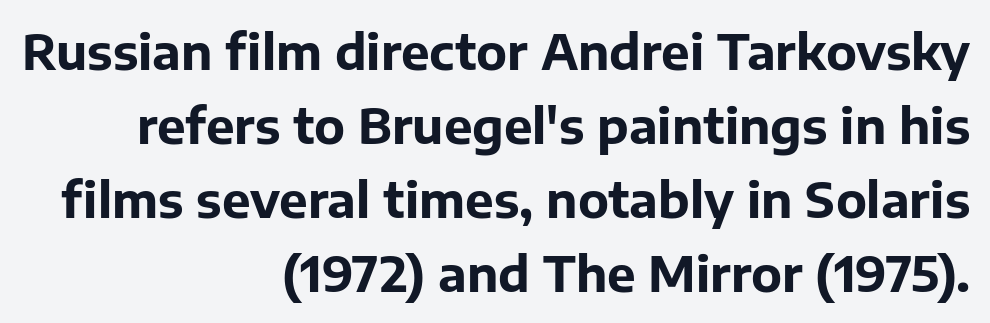
The image shows 48 px bold sans-serif type, upright; set right-aligned, normal line spacing (1.54x), normal letter spacing, not underlined; low stroke contrast and a medium x-height.
